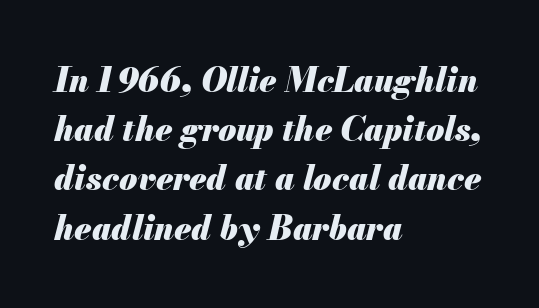
The image shows 33 px heavy type, italic (leaning right); set left-aligned, normal line spacing (1.49x), normal letter spacing, not underlined; medium stroke contrast and a small x-height.
